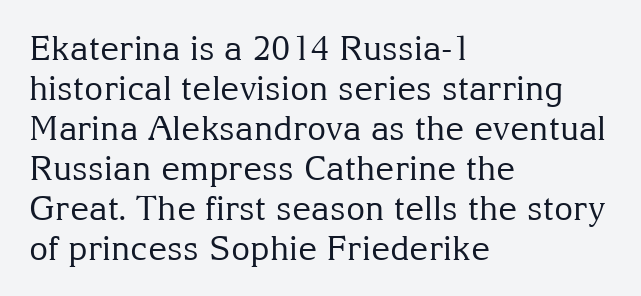
The image shows 33 px regular-weight serif type, upright; set left-aligned, line spacing 1.21x, normal letter spacing, not underlined; medium stroke contrast and a medium x-height.
